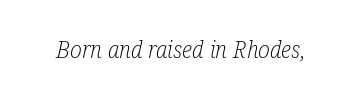
No extra tracking has been applied to these lines. Stems and bowls with no extra thickness — not bold. The whole block is typeset with a tilt. Beneath every word, the page is bare.
